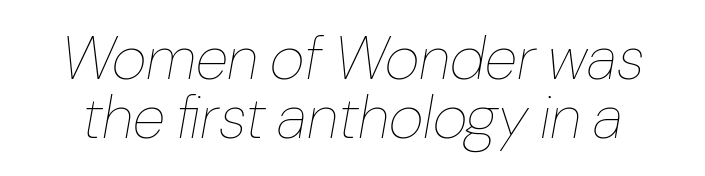
Q: Is the text bold? A: No.
Q: Is the text italic (slanted)? A: Yes, it leans right by about 10 degrees.
Q: Is the text underlined? A: No.
Q: Is the spacing between letters normal or unusually wide? A: Normal.
Q: Is the spacing between lines tight, normal or loose? A: Tight.
Q: Width (condensed, normal, or wide)? A: Normal.
Q: Stroke contrast? A: Low.
Q: x-height? A: Medium.
Q: Monospaced? A: No.
